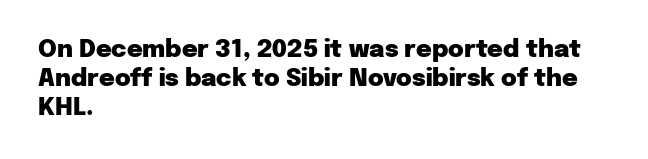
Q: Is the text bold? A: Yes.
Q: Is the text italic (slanted)? A: No, it is upright.
Q: Is the text underlined? A: No.
Q: How is the paragraph aligned? A: Left-aligned.
Q: Is the spacing between letters normal or unusually wide? A: Normal.
